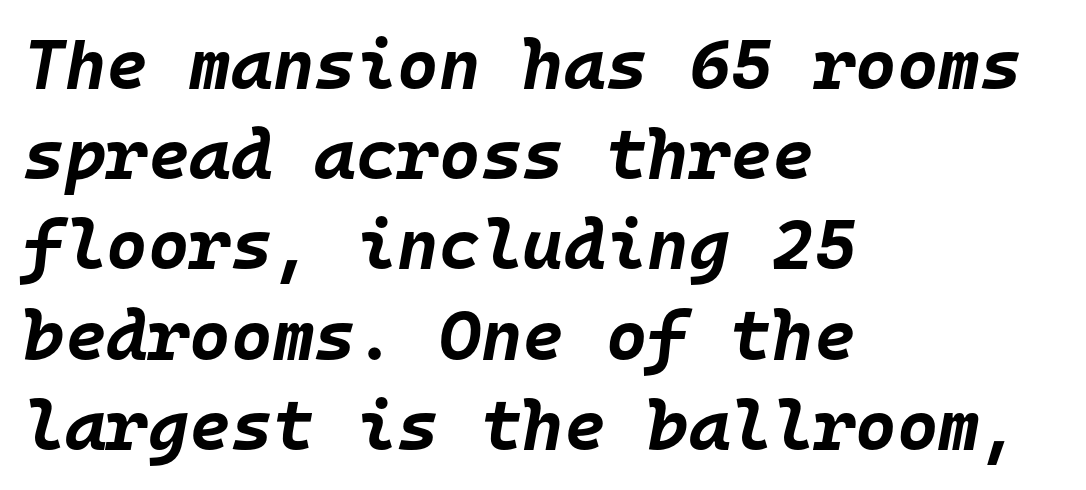
The image shows 71 px bold type, italic (leaning right), monospaced; set left-aligned, normal line spacing (1.27x), normal letter spacing, not underlined; low stroke contrast and a large x-height.
